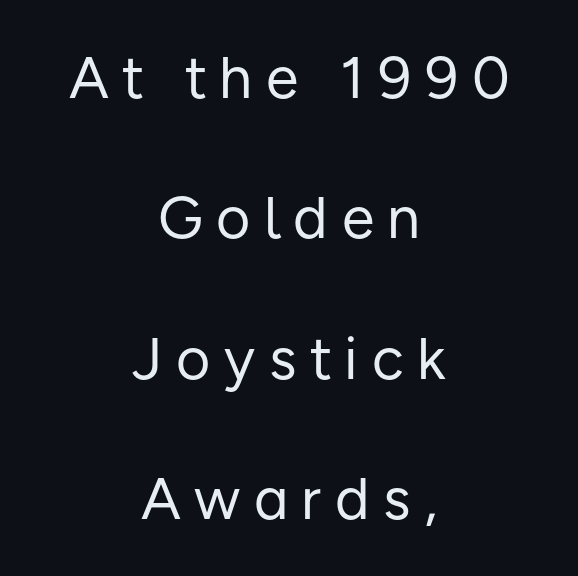
Q: Is the text bold? A: No.
Q: Is the text italic (slanted)? A: No, it is upright.
Q: Is the typeface a serif or a sans-serif typeface? A: Sans-serif.
Q: Is the text underlined? A: No.
Q: How is the paragraph aligned? A: Centered.
Q: Is the spacing between letters normal or unusually wide? A: Unusually wide.
Q: Is the spacing between lines tight, normal or loose? A: Loose.
Q: Width (condensed, normal, or wide)? A: Normal.
Q: Stroke contrast? A: Low.
Q: x-height? A: Medium.
Q: Monospaced? A: No.
